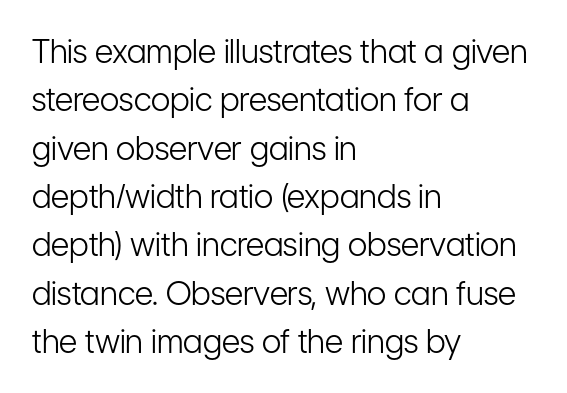
{"serif": "no", "italic": "no", "bold": "no", "weight": "light", "width": "condensed", "stroke_contrast": "low", "x_height": "medium", "monospaced": "no", "underline": "no", "align": "left", "line_spacing": "normal", "line_spacing_ratio": 1.51, "letter_spacing": "normal", "letter_spacing_em": 0.0, "glyph_px": 32}
